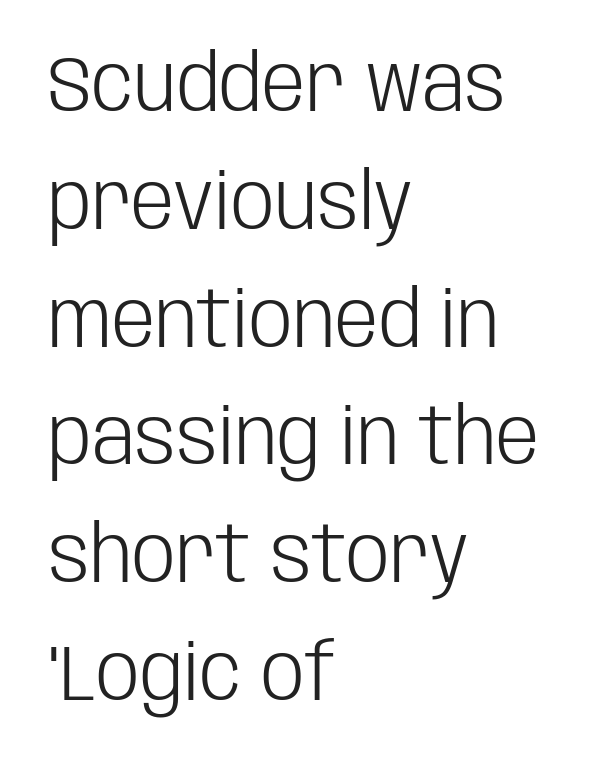
The image shows 78 px light, condensed sans-serif type, upright; set left-aligned, normal line spacing (1.51x), normal letter spacing, not underlined; low stroke contrast and a large x-height.
